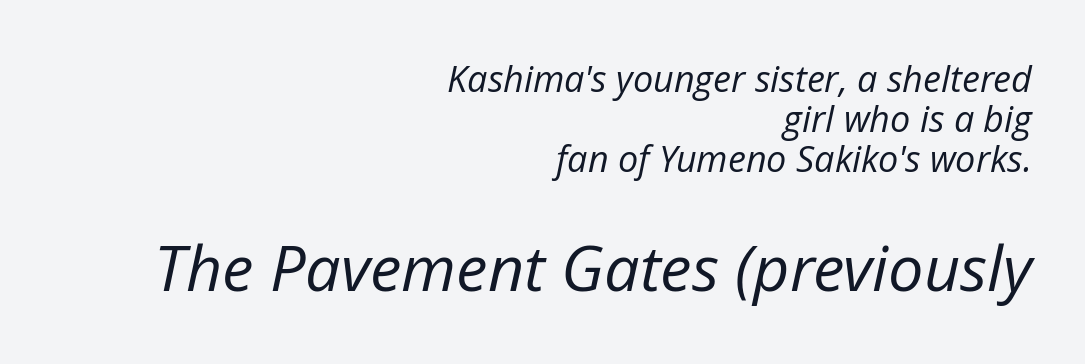
Q: Is the text bold? A: No.
Q: Is the text italic (slanted)? A: Yes, it leans right by about 12 degrees.
Q: Is the text underlined? A: No.
Q: How is the paragraph aligned? A: Right-aligned.
Q: Is the spacing between letters normal or unusually wide? A: Normal.
Q: Is the spacing between lines tight, normal or loose? A: Tight.
Q: Which block of text is set in a larger size, the first (top) or the second (bottom)? A: The second (bottom) one.
Q: Width (condensed, normal, or wide)? A: Normal.
Q: Stroke contrast? A: Low.
Q: x-height? A: Medium.
Q: Monospaced? A: No.
